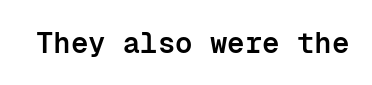
Q: Is the text bold? A: Semi-bold.
Q: Is the text italic (slanted)? A: No, it is upright.
Q: Is the typeface a serif or a sans-serif typeface? A: Sans-serif.
Q: Is the text underlined? A: No.
Q: Is the spacing between letters normal or unusually wide? A: Normal.
Q: Width (condensed, normal, or wide)? A: Normal.
Q: Stroke contrast? A: Low.
Q: x-height? A: Medium.
Q: Monospaced? A: Yes.
